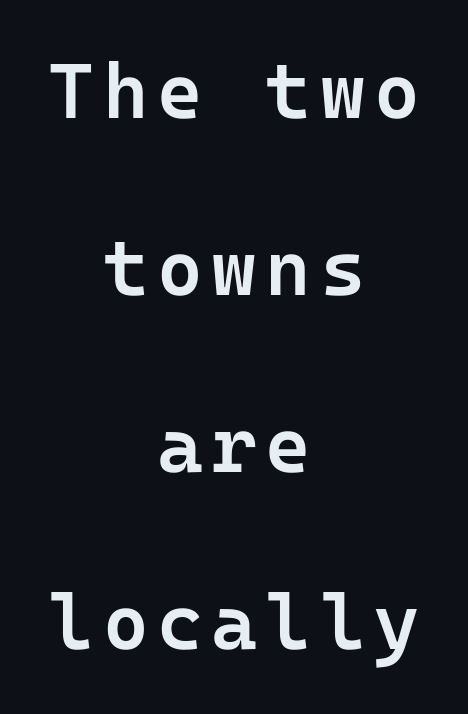
Q: Is the text bold? A: Semi-bold.
Q: Is the text italic (slanted)? A: No, it is upright.
Q: Is the typeface a serif or a sans-serif typeface? A: Sans-serif.
Q: Is the text underlined? A: No.
Q: How is the paragraph aligned? A: Centered.
Q: Is the spacing between lines tight, normal or loose? A: Loose.
Q: Width (condensed, normal, or wide)? A: Normal.
Q: Stroke contrast? A: Low.
Q: x-height? A: Medium.
